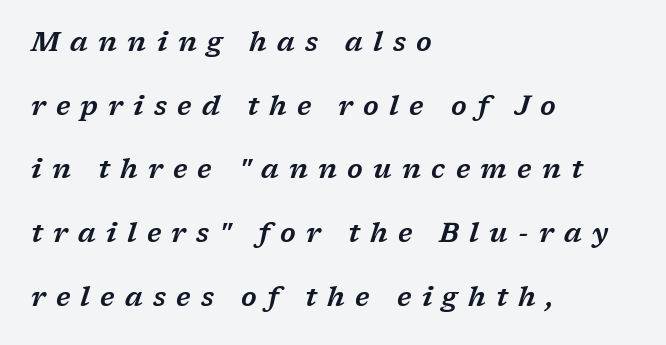
The passage shown is not underscored anywhere. In terms of posture, this sample is oblique. Look at the tracking — it's clearly loosened, letters drifting apart. The line-height multiplier appears high, well above default. Short and long lines alike share a common starting point at left.
